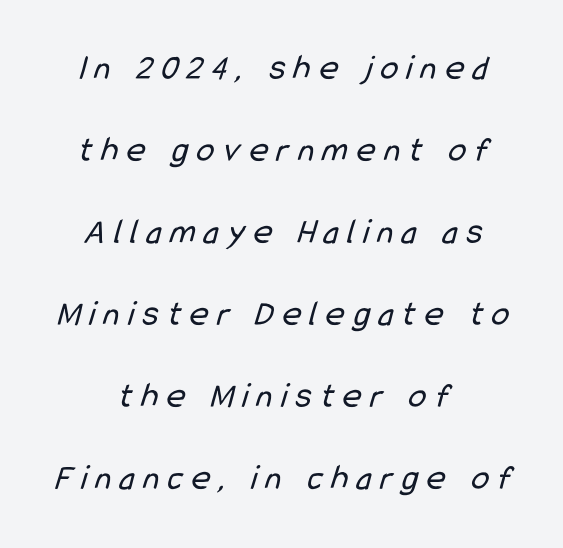
{"serif": "no", "bold": "no", "weight": "regular", "width": "condensed", "stroke_contrast": "low", "x_height": "medium", "monospaced": "no", "underline": "no", "align": "center", "line_spacing": "loose", "line_spacing_ratio": 2.28, "letter_spacing": "wide", "letter_spacing_em": 0.24, "glyph_px": 36}
